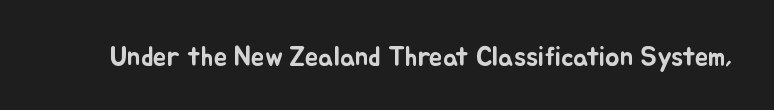
The image shows 27 px text type, upright; set normal letter spacing, not underlined.
